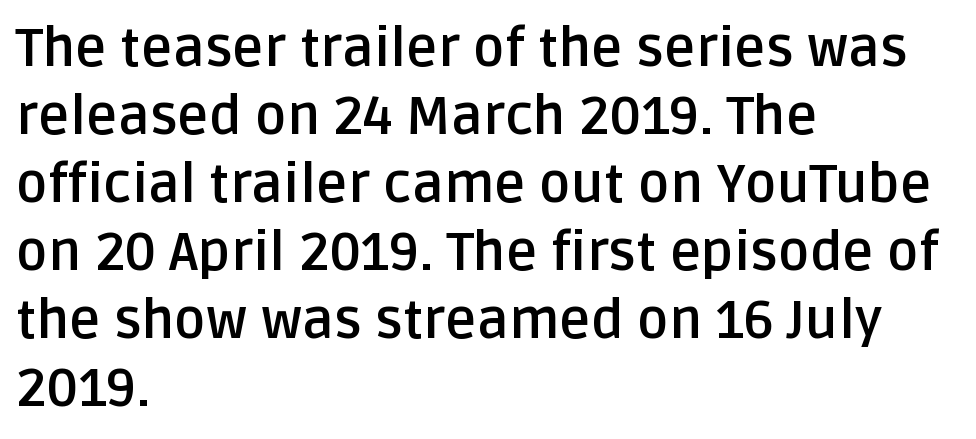
The image shows 54 px semibold sans-serif type, upright; set left-aligned, normal line spacing (1.26x), normal letter spacing, not underlined; low stroke contrast and a large x-height.
